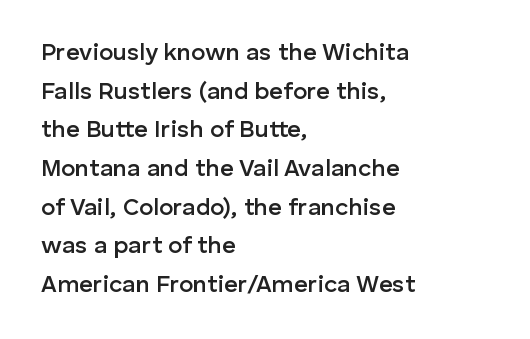
A classic flush-left, rag-right setting is used for this passage. This sample uses an upright cut, with every glyph sitting square on the baseline. Check under the words: just untouched page. Firm but not heavy-handed strokes: this text is semibold.
